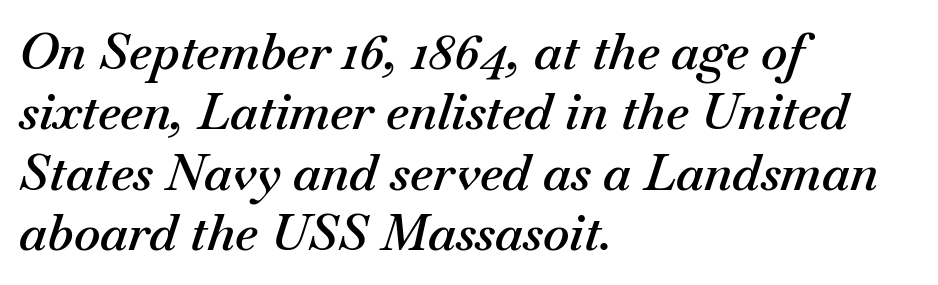
{"italic": "yes", "lean": "right", "slant_degrees": 18, "bold": "semi", "weight": "semibold", "width": "normal", "stroke_contrast": "medium", "x_height": "small", "monospaced": "no", "underline": "no", "align": "left", "line_spacing_ratio": 1.21, "letter_spacing": "normal", "letter_spacing_em": 0.0, "glyph_px": 50}
